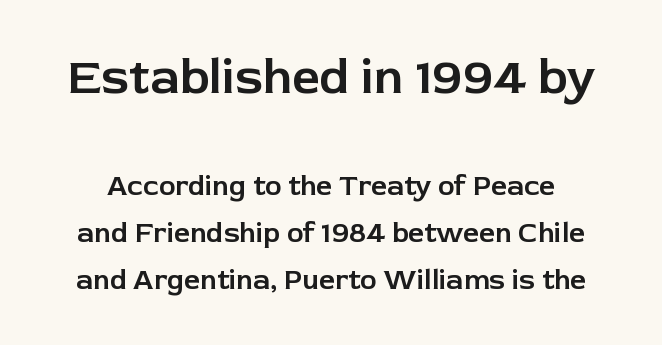
Q: Is the text italic (slanted)? A: No, it is upright.
Q: Is the typeface a serif or a sans-serif typeface? A: Sans-serif.
Q: Is the text underlined? A: No.
Q: Is the spacing between letters normal or unusually wide? A: Normal.
Q: Is the spacing between lines tight, normal or loose? A: Normal.
Q: Which block of text is set in a larger size, the first (top) or the second (bottom)? A: The first (top) one.
Q: Width (condensed, normal, or wide)? A: Normal.
Q: Stroke contrast? A: Low.
Q: x-height? A: Medium.
Q: Monospaced? A: No.
